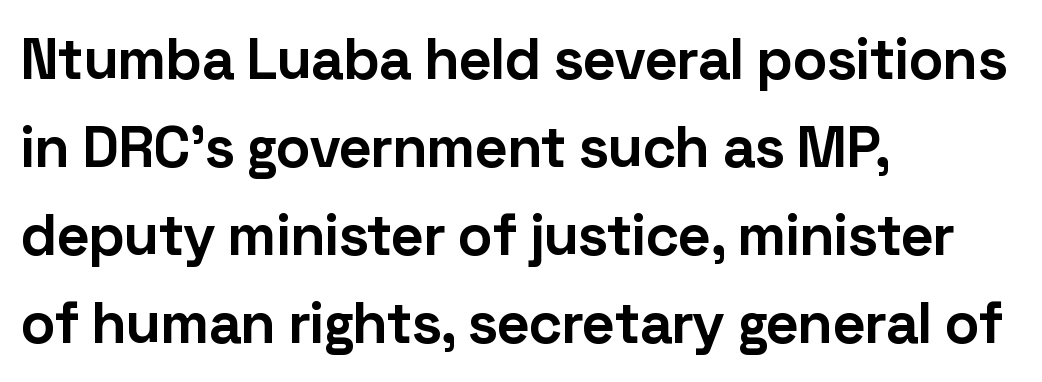
The image shows 58 px bold sans-serif type, upright; set left-aligned, normal line spacing (1.52x), normal letter spacing, not underlined; low stroke contrast and a medium x-height.
